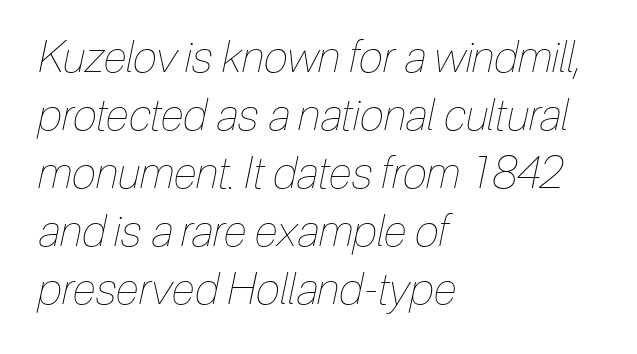
No extra ink here — the face is not bold. In terms of posture, this sample is oblique. Think of a printed novel: that variable character pitch is what you see here. The line texture is even and compact thanks to regular tracking.
